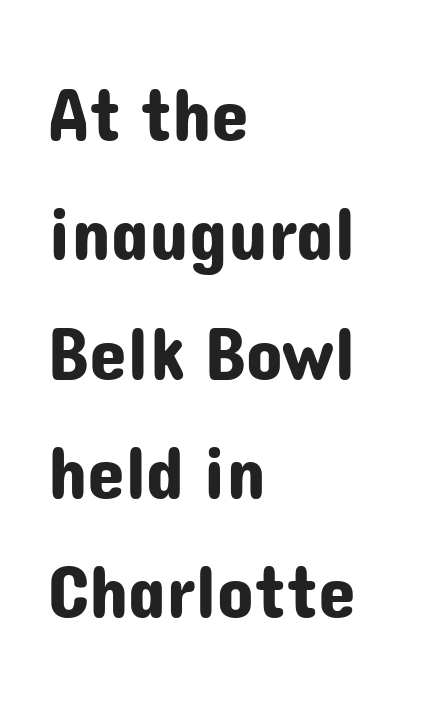
{"serif": "no", "italic": "no", "width": "normal", "stroke_contrast": "low", "x_height": "medium", "monospaced": "no", "underline": "no", "align": "left", "line_spacing": "normal", "line_spacing_ratio": 1.57, "letter_spacing": "normal", "letter_spacing_em": 0.0, "glyph_px": 76}
